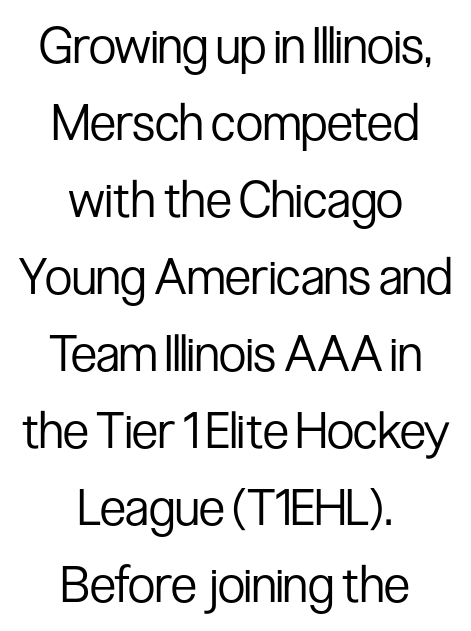
{"serif": "no", "italic": "no", "bold": "no", "weight": "regular", "width": "condensed", "stroke_contrast": "low", "x_height": "medium", "monospaced": "no", "underline": "no", "align": "center", "line_spacing": "normal", "line_spacing_ratio": 1.54, "letter_spacing": "normal", "letter_spacing_em": 0.0, "glyph_px": 50}
